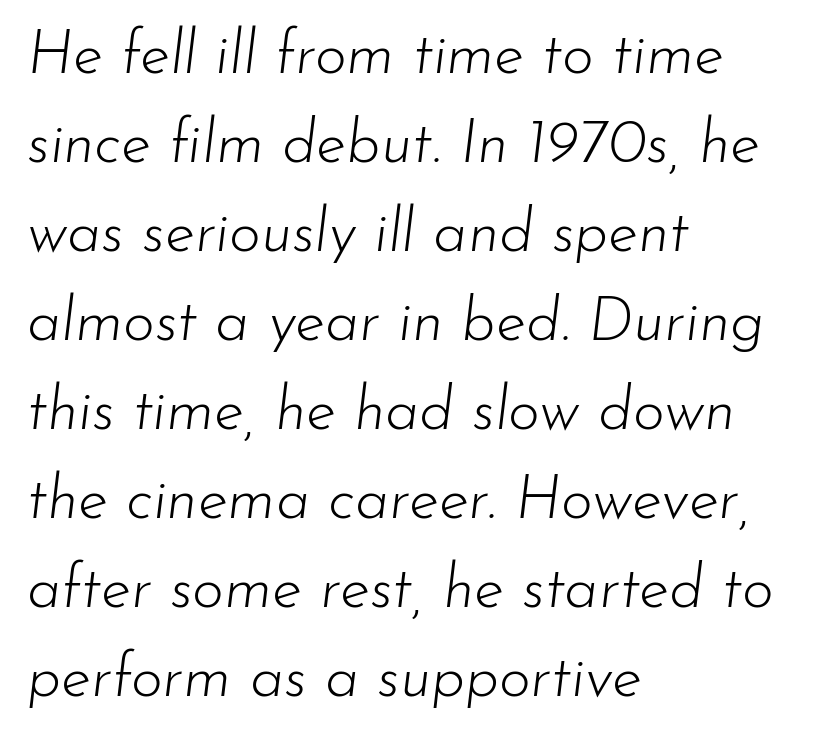
The image shows 61 px light type, italic (leaning right); set left-aligned, normal line spacing (1.46x), normal letter spacing, not underlined; low stroke contrast and a small x-height.
